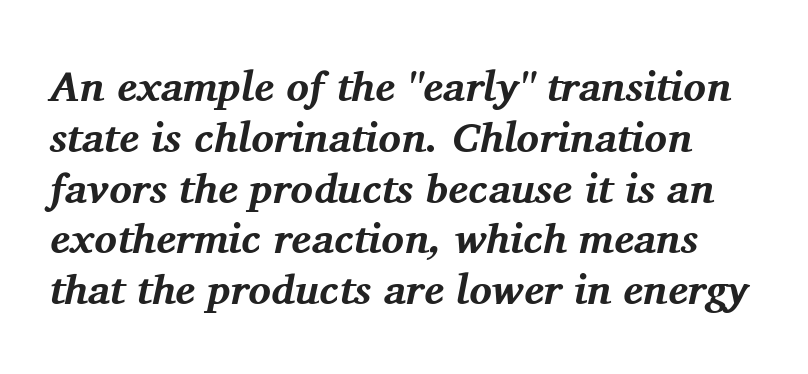
Q: Is the text bold? A: Yes.
Q: Is the text italic (slanted)? A: Yes, it leans right by about 11 degrees.
Q: Is the typeface a serif or a sans-serif typeface? A: Serif.
Q: Is the text underlined? A: No.
Q: Is the spacing between letters normal or unusually wide? A: Normal.
Q: Width (condensed, normal, or wide)? A: Normal.
Q: Stroke contrast? A: Medium.
Q: x-height? A: Medium.
Q: Monospaced? A: No.
